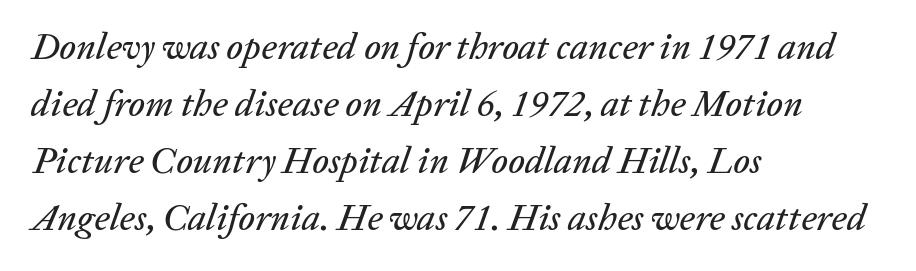
The image shows 37 px text type, italic (leaning right); set left-aligned, normal line spacing (1.54x), normal letter spacing, not underlined; low stroke contrast and a medium x-height.
